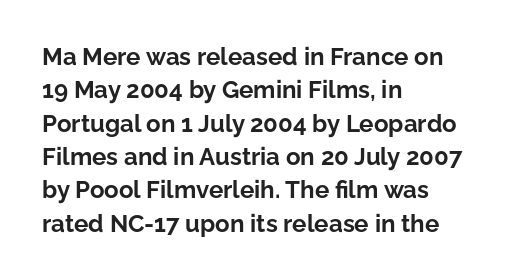
Q: Is the text bold? A: Yes.
Q: Is the text italic (slanted)? A: No, it is upright.
Q: Is the text underlined? A: No.
Q: How is the paragraph aligned? A: Left-aligned.
Q: Is the spacing between letters normal or unusually wide? A: Normal.
Q: Is the spacing between lines tight, normal or loose? A: Normal.
